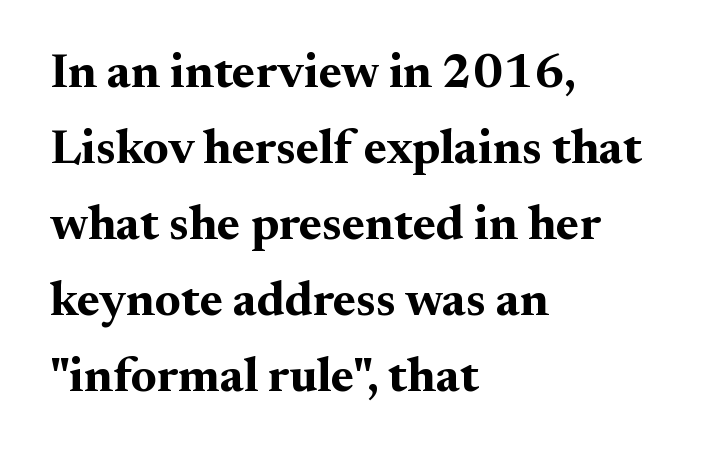
The image shows 49 px bold serif type, upright; set left-aligned, normal line spacing (1.55x), normal letter spacing, not underlined; medium stroke contrast and a small x-height.
